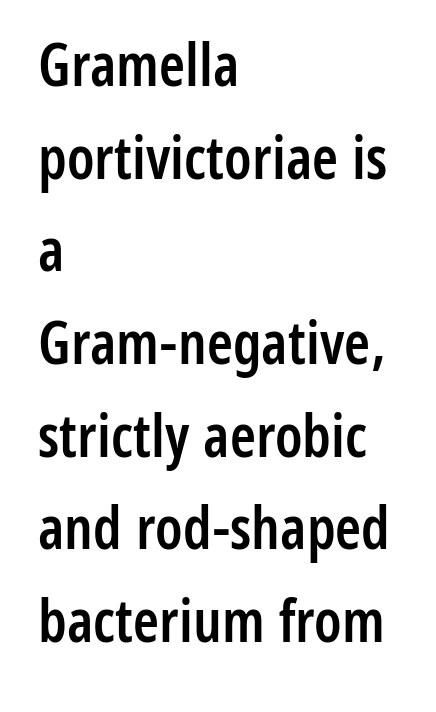
{"serif": "no", "italic": "no", "bold": "semi", "weight": "semibold", "width": "condensed", "stroke_contrast": "low", "x_height": "medium", "monospaced": "no", "underline": "no", "align": "left", "line_spacing": "normal", "line_spacing_ratio": 1.57, "letter_spacing": "normal", "letter_spacing_em": 0.0, "glyph_px": 59}
